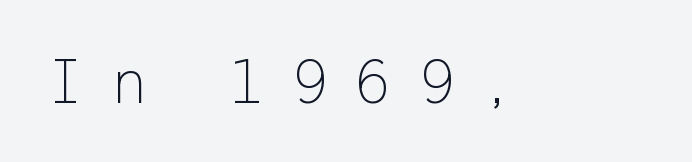
The image shows 63 px thin sans-serif type, upright; set unusually wide letter spacing (+0.36 em), not underlined; low stroke contrast and a medium x-height.
